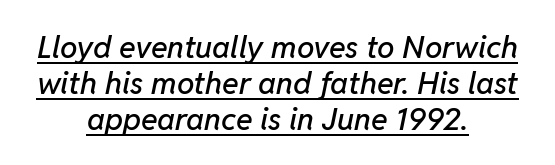
Q: Is the text italic (slanted)? A: Yes, it leans right by about 11 degrees.
Q: Is the text underlined? A: Yes.
Q: How is the paragraph aligned? A: Centered.
Q: Is the spacing between letters normal or unusually wide? A: Normal.
Q: Width (condensed, normal, or wide)? A: Normal.
Q: Stroke contrast? A: Low.
Q: x-height? A: Medium.
Q: Monospaced? A: No.
